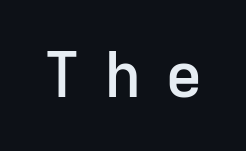
{"serif": "no", "italic": "no", "bold": "semi", "weight": "semibold", "width": "normal", "stroke_contrast": "low", "x_height": "medium", "monospaced": "yes", "underline": "no", "letter_spacing": "wide", "letter_spacing_em": 0.37, "glyph_px": 63}
